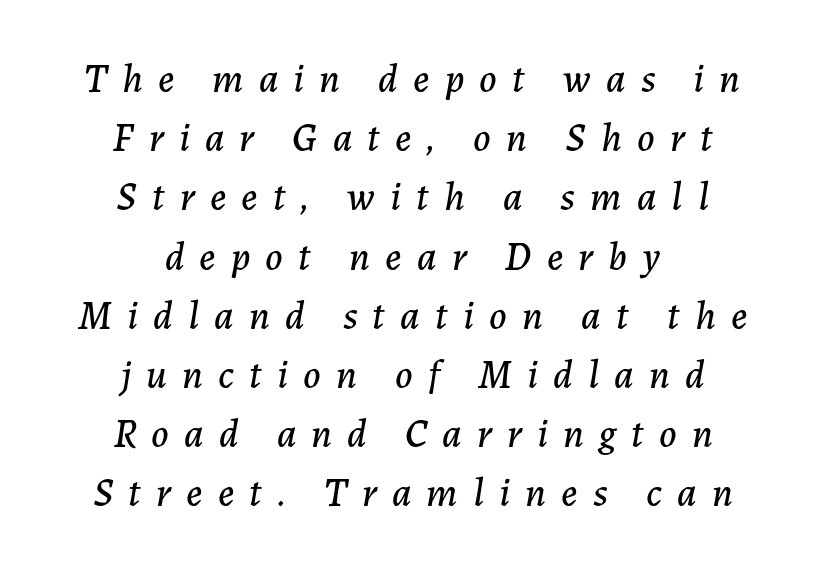
The rendering uses natural spacing where letterforms have individual widths. Between one letter and the next there's a generous, obvious gap. Emphasis-style slanted type is in use. The string is rendered with underlining switched off. Vertically, the passage feels balanced, rows spaced as you'd expect.
